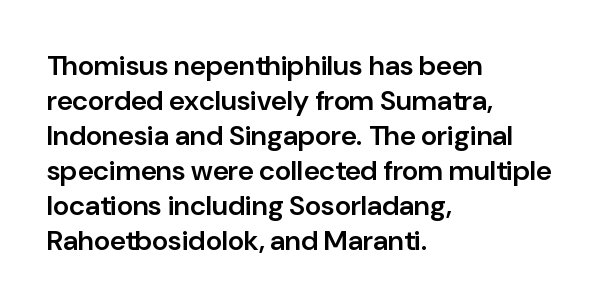
The lines sit at an ordinary, default distance from one another. This rendering features lettering with no underline. Inter-character spacing is left at the font's built-in metrics. Proportional: the letters do not fall into vertical columns. How heavy is the stroke? Medium-heavy — a semibold, shy of bold. The specimen reads as upright at a glance.
